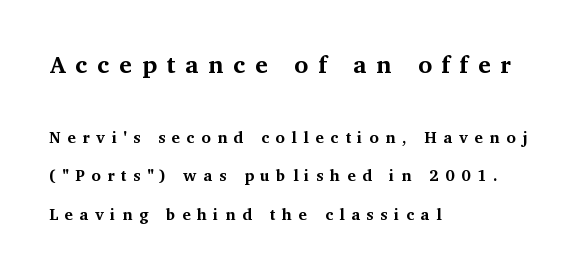
The image shows 24 px bold type, upright; set left-aligned, loose line spacing (2.43x), unusually wide letter spacing (+0.41 em), not underlined; the first (top) block is 1.5x larger.
